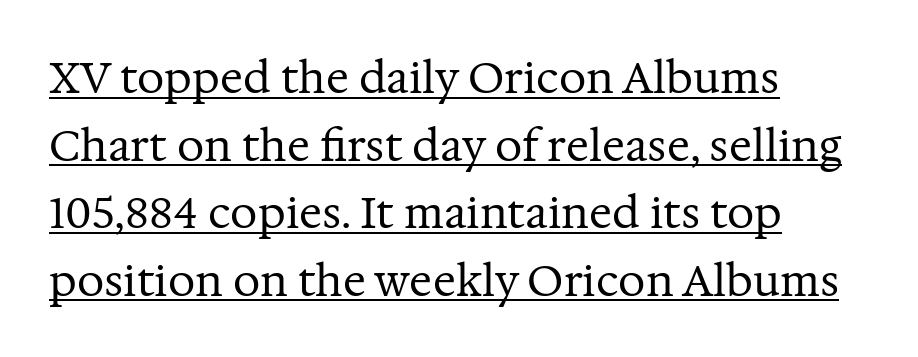
Line starts are locked; line ends wander. Inter-character spacing is left at the font's built-in metrics. You could not count columns in this text — the font is proportionally spaced. Tall strokes in this sample are plumb rather than angled.
